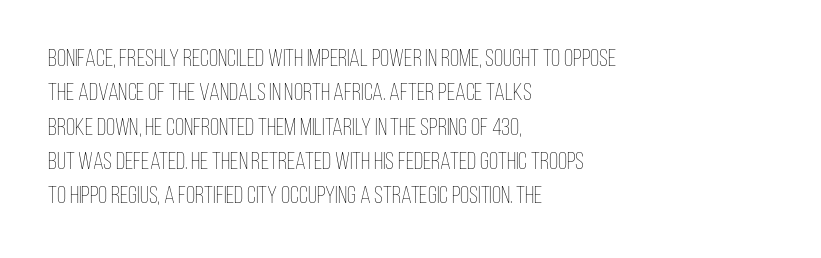
The image shows 24 px text type, upright; set left-aligned, normal line spacing (1.43x), normal letter spacing, not underlined.
